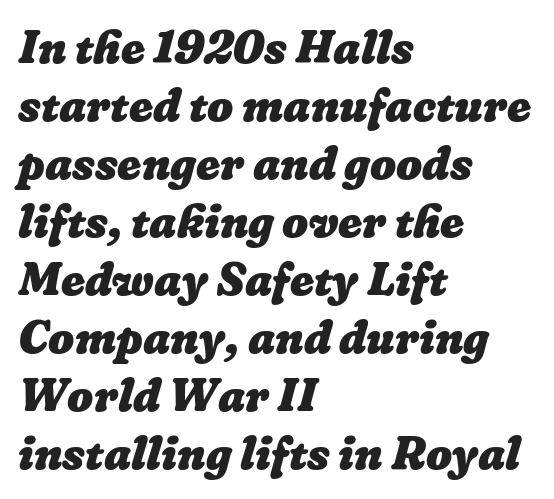
Q: Is the text bold? A: Yes.
Q: Is the text underlined? A: No.
Q: How is the paragraph aligned? A: Left-aligned.
Q: Is the spacing between letters normal or unusually wide? A: Normal.
Q: Is the spacing between lines tight, normal or loose? A: Normal.
Q: Width (condensed, normal, or wide)? A: Normal.
Q: Stroke contrast? A: Low.
Q: x-height? A: Medium.
Q: Monospaced? A: No.
